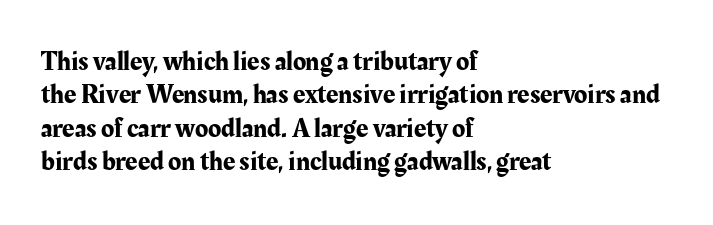
Q: Is the text italic (slanted)? A: No, it is upright.
Q: Is the text underlined? A: No.
Q: How is the paragraph aligned? A: Left-aligned.
Q: Is the spacing between letters normal or unusually wide? A: Normal.
